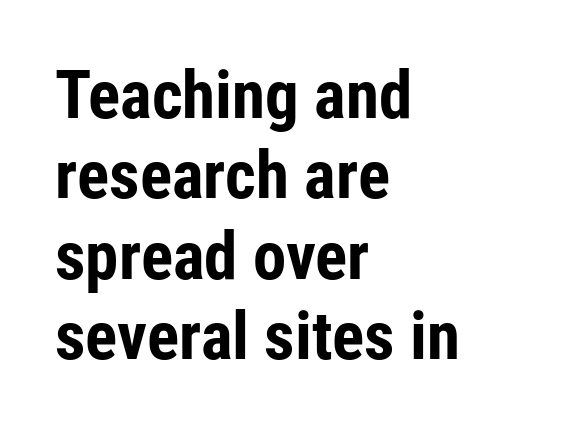
{"serif": "no", "italic": "no", "bold": "yes", "weight": "bold", "width": "condensed", "stroke_contrast": "low", "x_height": "medium", "monospaced": "no", "underline": "no", "align": "left", "line_spacing_ratio": 1.2, "letter_spacing": "normal", "letter_spacing_em": 0.0, "glyph_px": 67}
